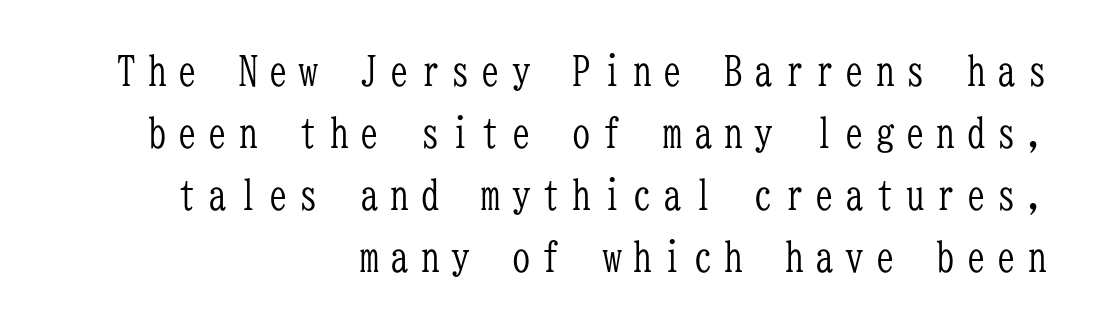
{"serif": "yes", "italic": "no", "bold": "no", "weight": "light", "width": "condensed", "stroke_contrast": "low", "x_height": "medium", "monospaced": "yes", "underline": "no", "align": "right", "line_spacing": "normal", "line_spacing_ratio": 1.51, "letter_spacing": "wide", "letter_spacing_em": 0.24, "glyph_px": 41}
